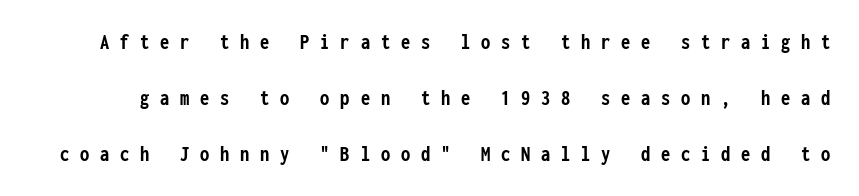
{"italic": "no", "bold": "yes", "underline": "no", "line_spacing": "loose", "line_spacing_ratio": 2.44, "letter_spacing": "wide", "letter_spacing_em": 0.47, "glyph_px": 23}
